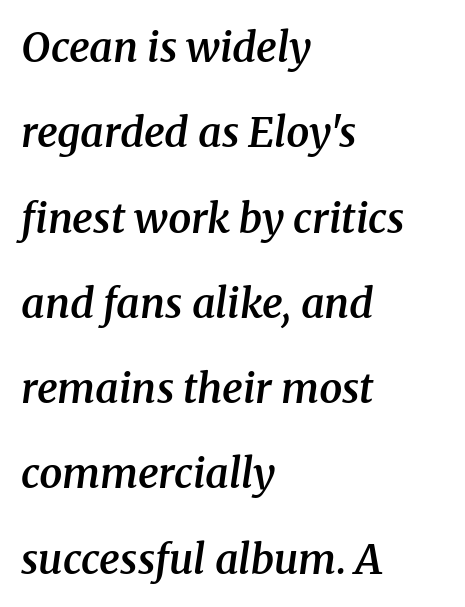
The image shows 41 px semibold serif type, italic (leaning right); set left-aligned, loose line spacing (2.08x), normal letter spacing, not underlined; medium stroke contrast and a medium x-height.
